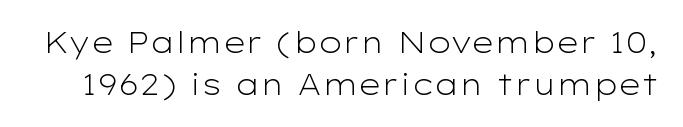
Q: Is the text bold? A: No.
Q: Is the text italic (slanted)? A: No, it is upright.
Q: Is the typeface a serif or a sans-serif typeface? A: Sans-serif.
Q: Is the text underlined? A: No.
Q: Is the spacing between letters normal or unusually wide? A: Normal.
Q: Is the spacing between lines tight, normal or loose? A: Normal.
Q: Width (condensed, normal, or wide)? A: Wide.
Q: Stroke contrast? A: Low.
Q: x-height? A: Medium.
Q: Monospaced? A: No.
